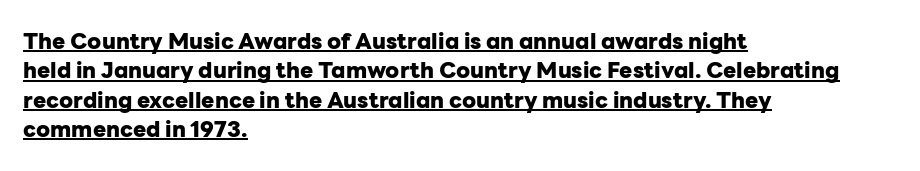
The image shows 22 px bold type, upright; set left-aligned, normal line spacing (1.34x), normal letter spacing, underlined.
